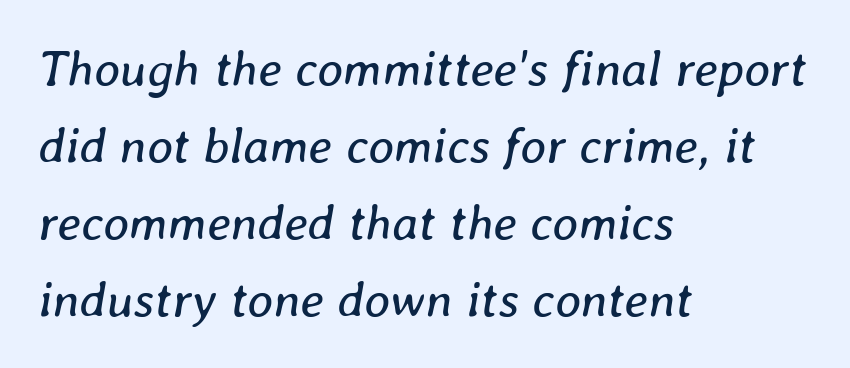
Think of a printed novel: that variable character pitch is what you see here. Descenders hang freely into open space. Think standard paragraph weight, or any step lighter than that. The passage shown has conventional tracking throughout. This sample is left-justified, so line endings fall wherever the words run out.
